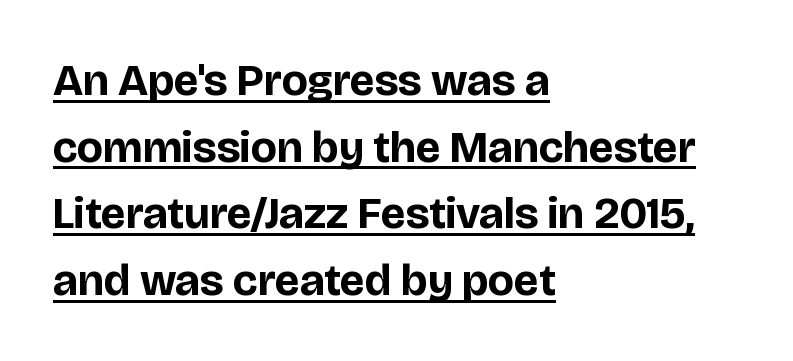
{"serif": "no", "italic": "no", "bold": "yes", "weight": "bold", "width": "normal", "stroke_contrast": "low", "x_height": "large", "monospaced": "no", "underline": "yes", "align": "left", "line_spacing": "normal", "line_spacing_ratio": 1.48, "letter_spacing": "normal", "letter_spacing_em": 0.0, "glyph_px": 45}
